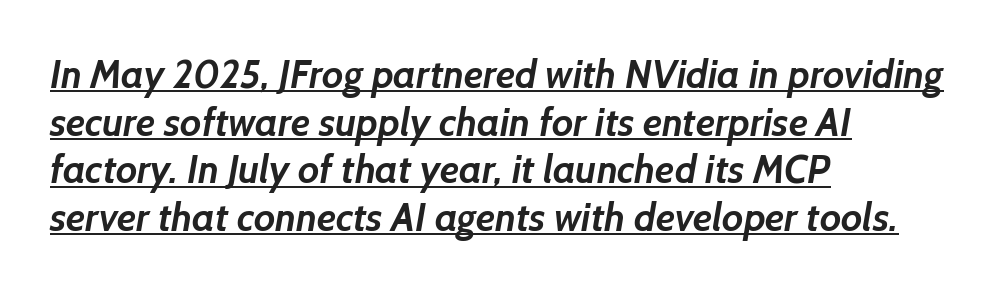
{"serif": "no", "bold": "yes", "weight": "semibold", "width": "normal", "stroke_contrast": "low", "x_height": "medium", "monospaced": "no", "underline": "yes", "align": "left", "line_spacing_ratio": 1.22, "letter_spacing": "normal", "letter_spacing_em": 0.0, "glyph_px": 39}
